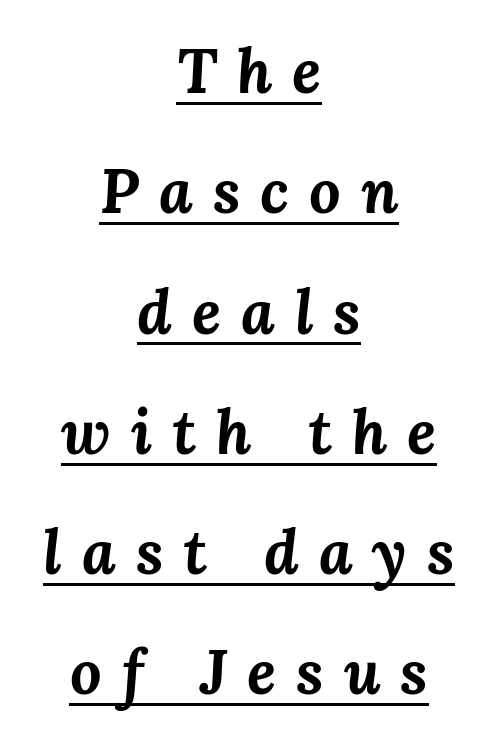
The image shows 62 px bold type, italic (leaning right); set centered, loose line spacing (1.94x), unusually wide letter spacing (+0.32 em), underlined; medium stroke contrast and a medium x-height.
